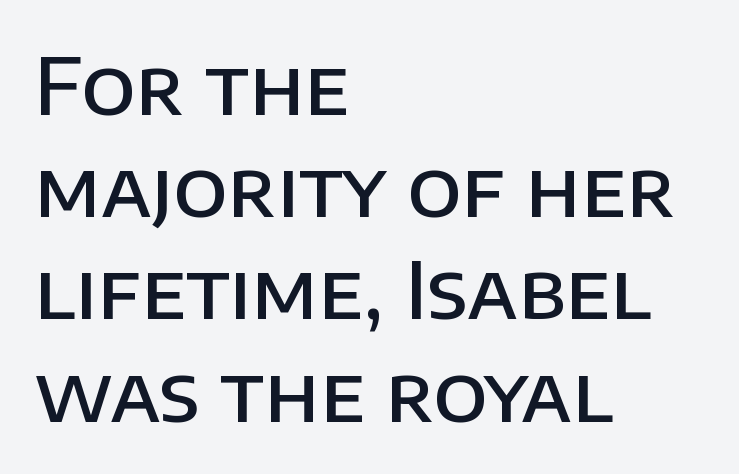
The image shows 78 px semibold sans-serif type, upright; set left-aligned, normal line spacing (1.31x), normal letter spacing, not underlined; low stroke contrast and a large x-height.
